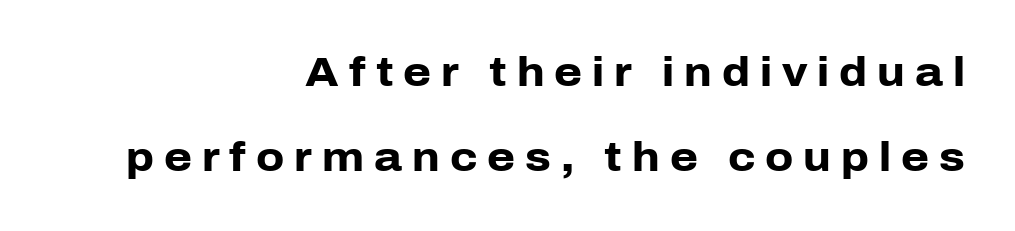
{"serif": "no", "italic": "no", "bold": "yes", "weight": "heavy", "width": "normal", "stroke_contrast": "low", "x_height": "medium", "monospaced": "no", "underline": "no", "align": "right", "line_spacing": "loose", "line_spacing_ratio": 2.13, "letter_spacing": "wide", "letter_spacing_em": 0.25, "glyph_px": 40}
